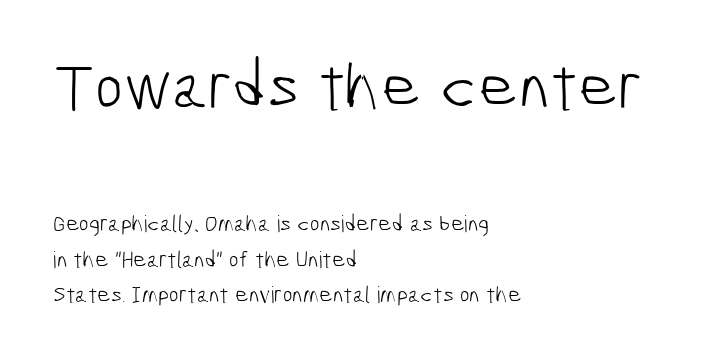
{"serif": "no", "bold": "no", "weight": "light", "width": "condensed", "stroke_contrast": "low", "x_height": "medium", "monospaced": "no", "underline": "no", "align": "left", "line_spacing": "normal", "line_spacing_ratio": 1.54, "letter_spacing": "normal", "letter_spacing_em": 0.0, "larger_block": "first", "size_ratio": 2.96, "glyph_px": 68}
